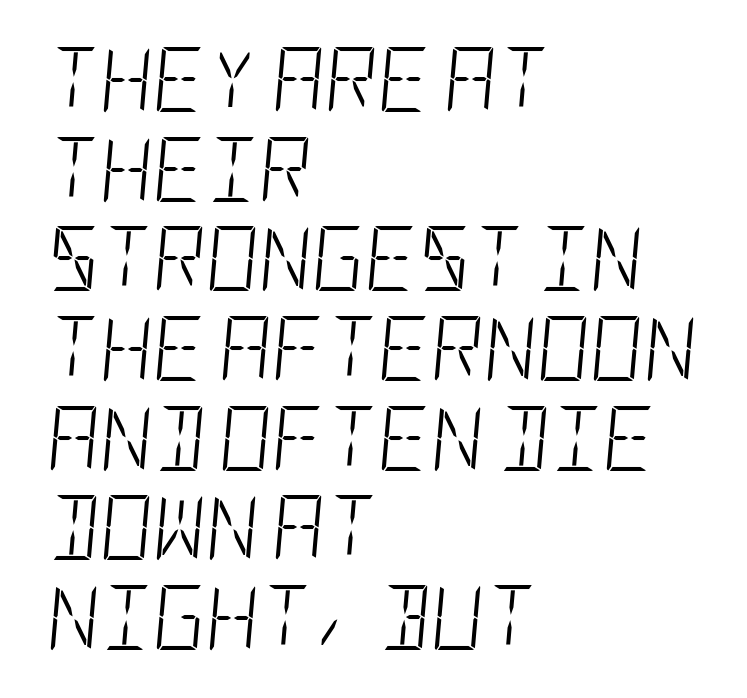
Line spacing here is normal. The passage shown is not bold in any degree. Compared with a centered layout, this one pins lines to the left instead. Students, note that the glyphs here touch the page at normal intervals.
